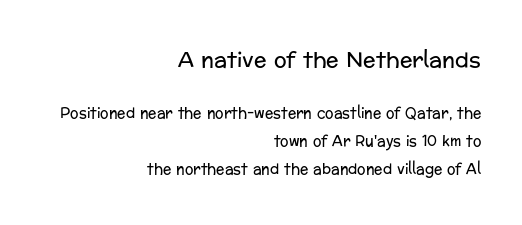
The image shows 21 px text type, upright; set right-aligned, loose line spacing (2.01x), normal letter spacing, not underlined; the first (top) block is 1.5x larger.
